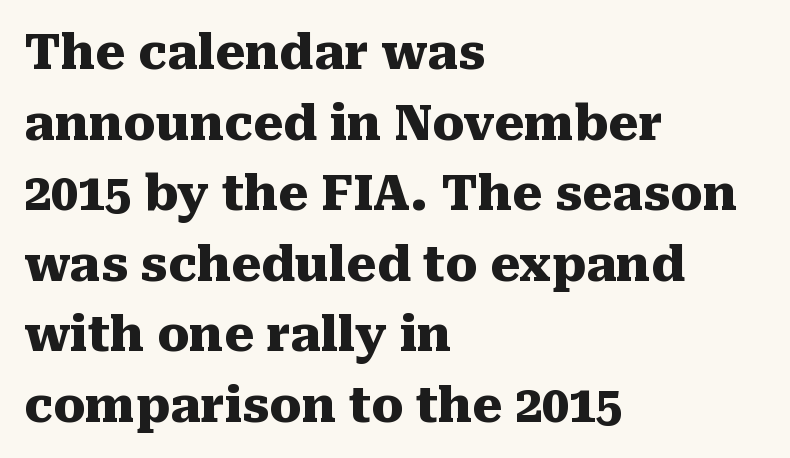
In terms of weight, the rendering is a true, heavy bold. You can tell from the footed stems that serif type was used. Evenly set lines give the paragraph a standard silhouette. Glyph-to-glyph distance matches everyday printed text.
